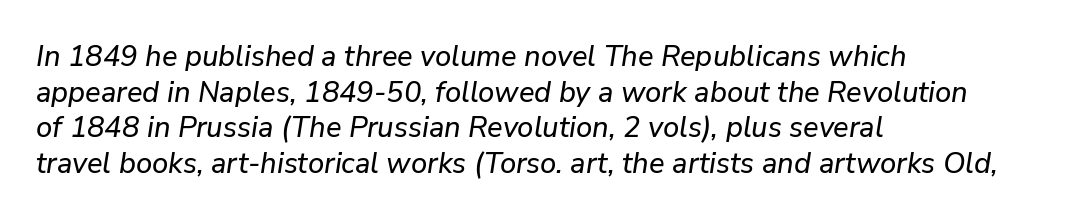
The face used here is proportionally spaced, like ordinary book or web type. Look at the tracking — it's just the regular setting, nothing added. Notice how the stems are inclined rather than vertical — that's the hallmark of italics. In CSS terms this would be text-align: left.
